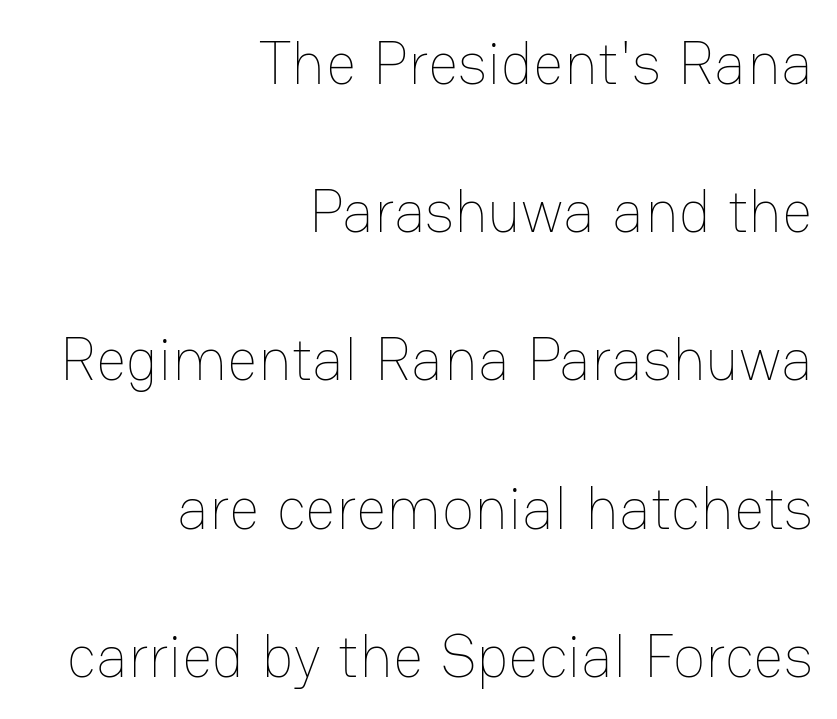
The image shows 60 px thin type, upright; set right-aligned, loose line spacing (2.47x), normal letter spacing, not underlined; low stroke contrast and a medium x-height.
